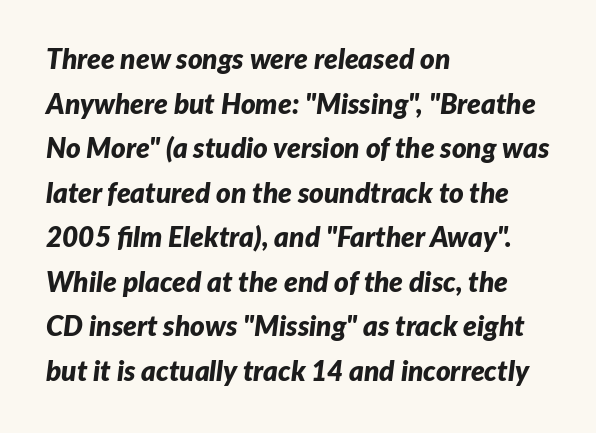
Character widths vary here, with narrow letters taking less room than wide ones. The leading is moderate, giving the passage an even texture. Descenders are the only things crossing below the line. The letters are slanted; this is an italic face. Look at the tracking — it's just the regular setting, nothing added. These words are printed bold, with thick strokes throughout.
